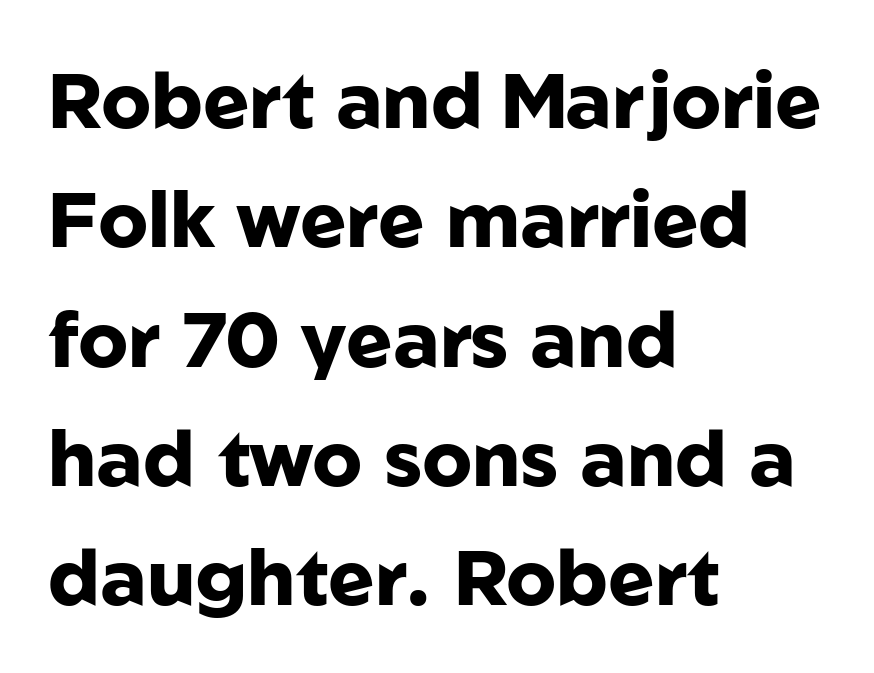
{"serif": "no", "italic": "no", "bold": "yes", "weight": "heavy", "width": "normal", "stroke_contrast": "low", "x_height": "medium", "monospaced": "no", "underline": "no", "align": "left", "line_spacing": "normal", "line_spacing_ratio": 1.53, "letter_spacing": "normal", "letter_spacing_em": 0.0, "glyph_px": 78}
